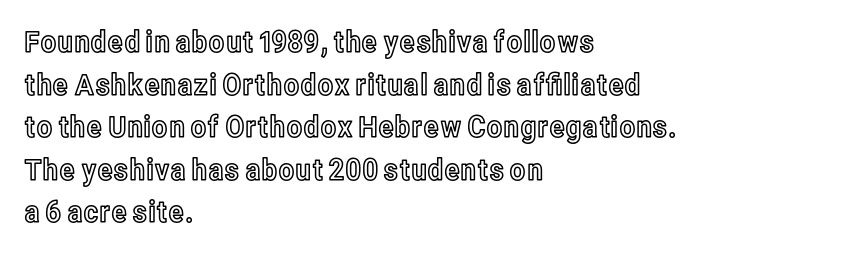
Q: Is the text italic (slanted)? A: No, it is upright.
Q: Is the text underlined? A: No.
Q: How is the paragraph aligned? A: Left-aligned.
Q: Is the spacing between letters normal or unusually wide? A: Normal.
Q: Is the spacing between lines tight, normal or loose? A: Normal.
Q: Width (condensed, normal, or wide)? A: Condensed.
Q: x-height? A: Medium.
Q: Monospaced? A: No.
